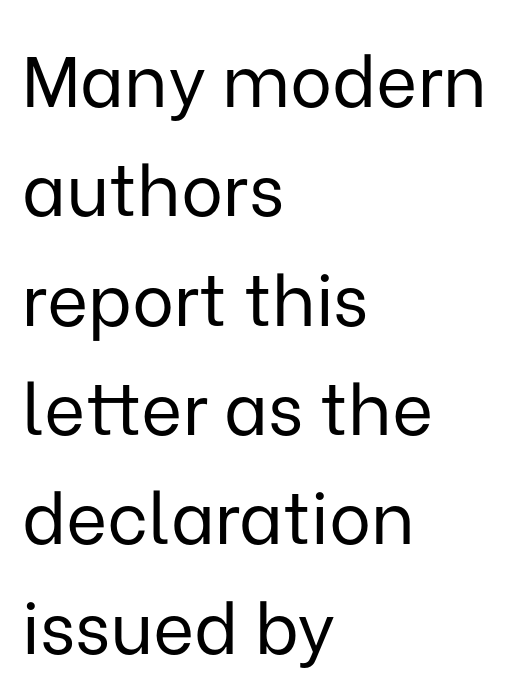
Regarding serifs, this sample does without them. The rendering keeps characters at their native spacing. Note the varied advance widths — an 'i' is clearly narrower than an 'm'. The paragraph has a hard left edge and a soft right edge. The face looks like a standard text weight, possibly lighter.
